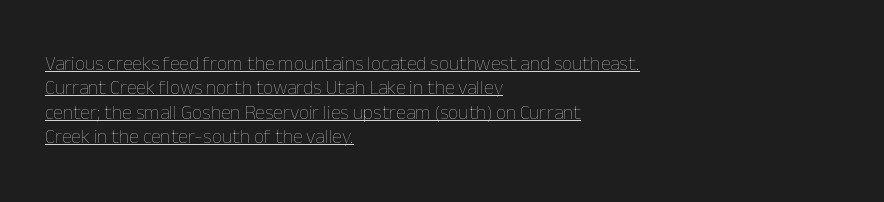
Q: Is the text bold? A: No.
Q: Is the text italic (slanted)? A: No, it is upright.
Q: Is the text underlined? A: Yes.
Q: How is the paragraph aligned? A: Left-aligned.
Q: Is the spacing between letters normal or unusually wide? A: Normal.
